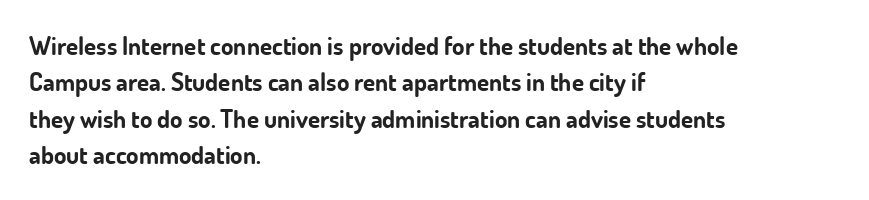
{"italic": "no", "bold": "yes", "underline": "no", "align": "left", "line_spacing": "normal", "line_spacing_ratio": 1.46, "letter_spacing": "normal", "letter_spacing_em": 0.0, "glyph_px": 25}
